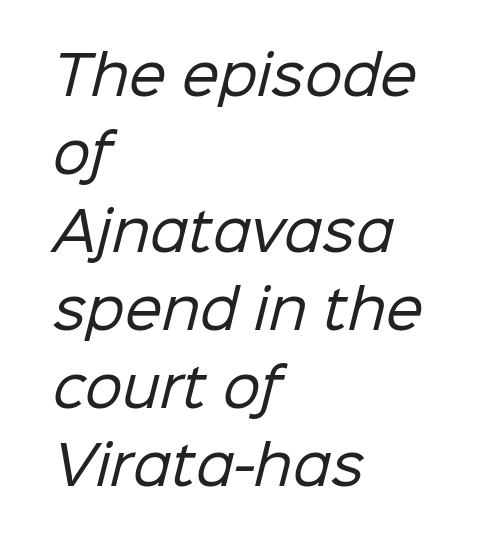
This sample uses plain, unmodified letter spacing. A typesetter would call this proportional, since set widths differ per character. Which margin do the lines hug? The left one — the right edge is uneven. A sans-serif font was chosen for this passage.
